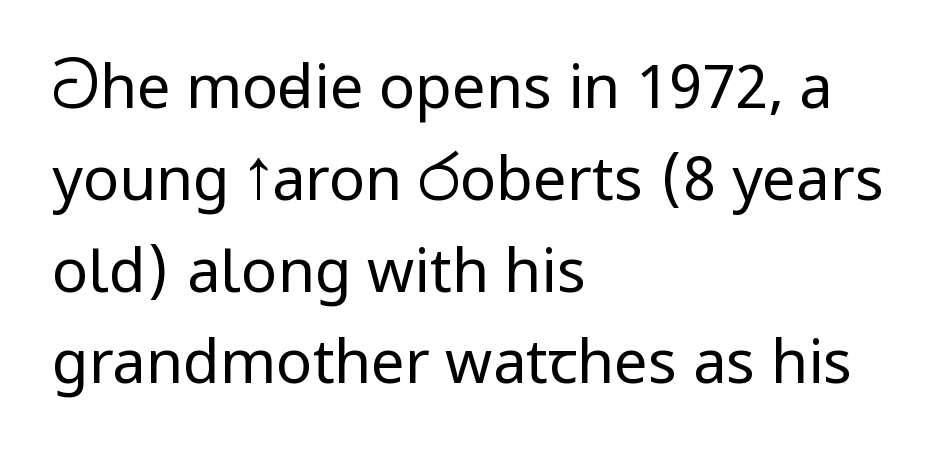
Nope, not italic — everything's standing straight. The string is rendered with underlining switched off. Glyph-to-glyph distance matches everyday printed text. The font family rendered here belongs to the sans-serif group.
